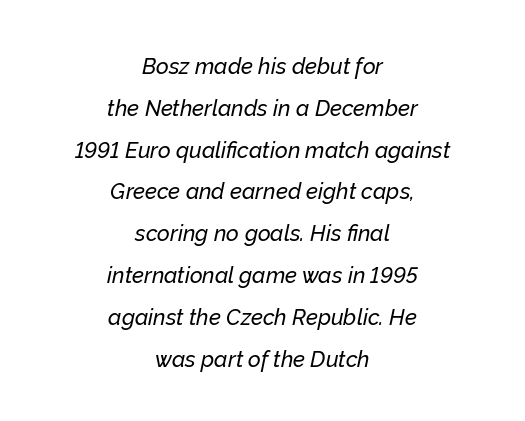
{"italic": "yes", "lean": "right", "slant_degrees": 12, "underline": "no", "align": "center", "line_spacing": "loose", "line_spacing_ratio": 1.9, "letter_spacing": "normal", "letter_spacing_em": 0.0, "glyph_px": 22}
